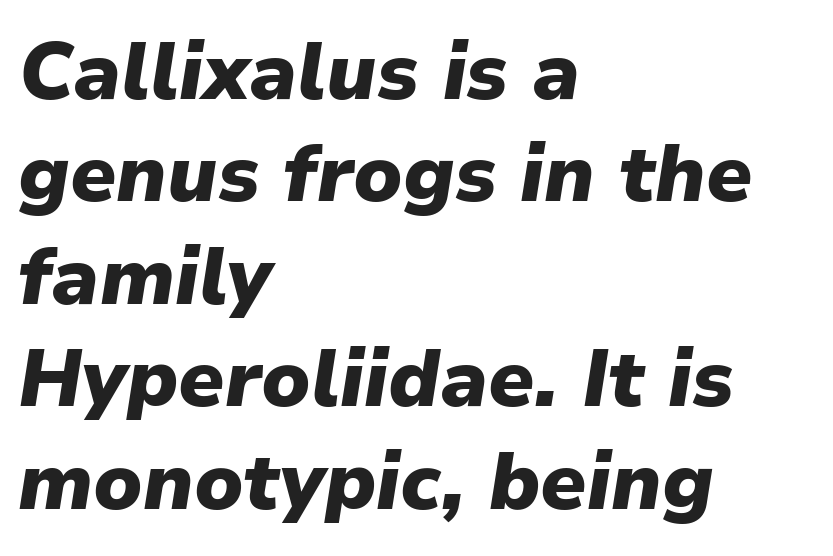
The image shows 80 px heavy type, italic (leaning right); set left-aligned, normal line spacing (1.28x), normal letter spacing, not underlined; low stroke contrast and a medium x-height.
